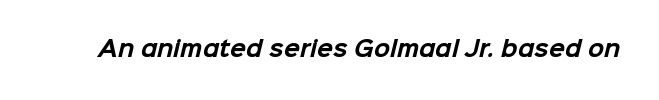
The image shows 21 px bold type; set normal letter spacing, not underlined.
